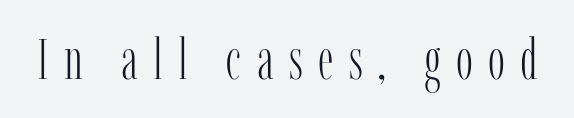
The image shows 57 px light, condensed serif type, upright; set unusually wide letter spacing (+0.27 em), not underlined; low stroke contrast and a medium x-height.
